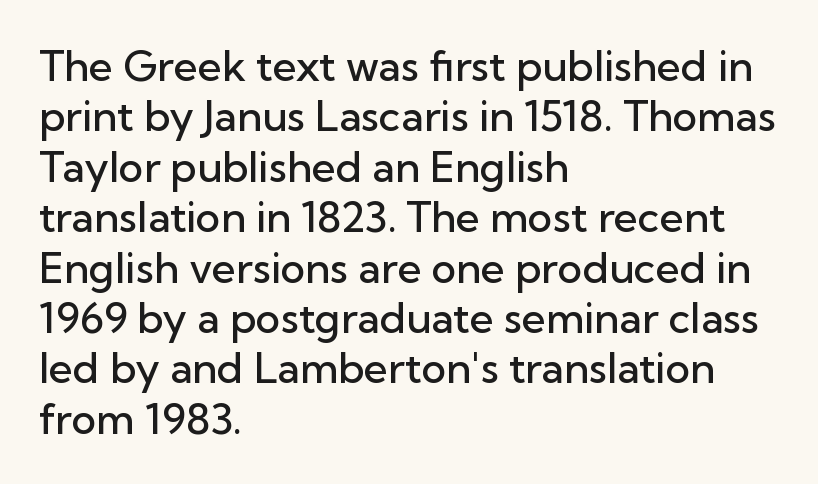
Q: Is the text bold? A: Semi-bold.
Q: Is the text italic (slanted)? A: No, it is upright.
Q: Is the typeface a serif or a sans-serif typeface? A: Sans-serif.
Q: Is the text underlined? A: No.
Q: How is the paragraph aligned? A: Left-aligned.
Q: Is the spacing between letters normal or unusually wide? A: Normal.
Q: Width (condensed, normal, or wide)? A: Normal.
Q: Stroke contrast? A: Low.
Q: x-height? A: Medium.
Q: Monospaced? A: No.
